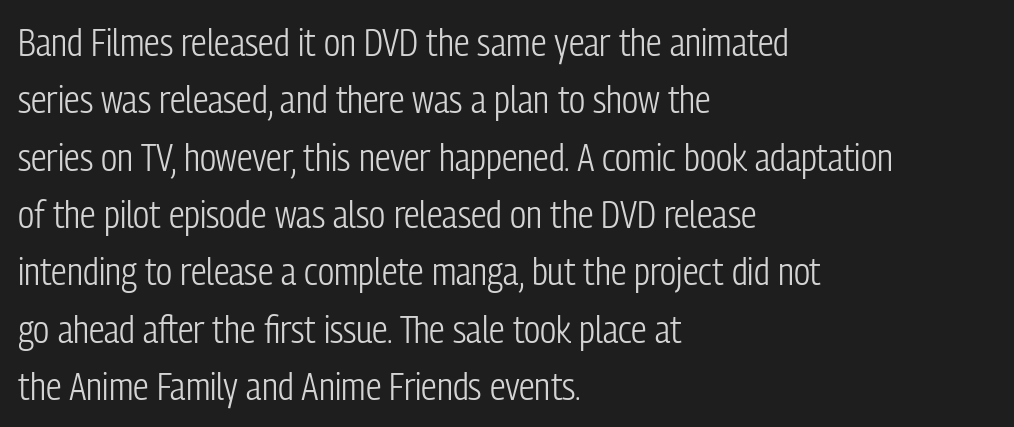
{"serif": "no", "italic": "no", "bold": "no", "weight": "light", "width": "condensed", "stroke_contrast": "low", "x_height": "medium", "monospaced": "no", "underline": "no", "align": "left", "line_spacing": "normal", "line_spacing_ratio": 1.47, "letter_spacing": "normal", "letter_spacing_em": 0.0, "glyph_px": 39}
